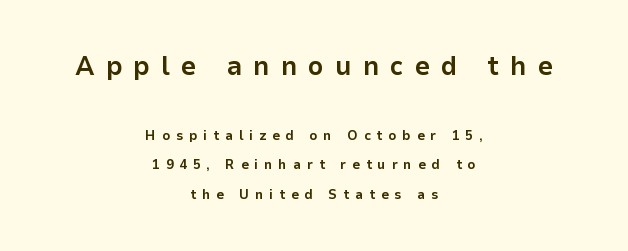
{"italic": "no", "bold": "yes", "underline": "no", "align": "center", "line_spacing": "loose", "line_spacing_ratio": 2.09, "letter_spacing": "wide", "letter_spacing_em": 0.41, "larger_block": "first", "size_ratio": 1.93, "glyph_px": 27}
